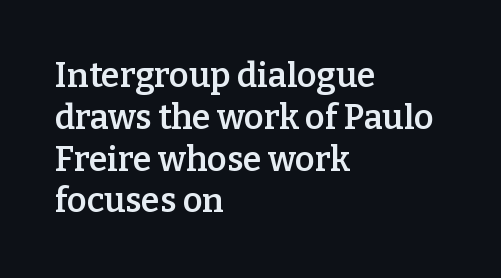
{"serif": "yes", "italic": "no", "bold": "semi", "weight": "semibold", "width": "normal", "stroke_contrast": "low", "x_height": "medium", "monospaced": "no", "underline": "no", "align": "left", "line_spacing_ratio": 1.23, "letter_spacing": "normal", "letter_spacing_em": 0.0, "glyph_px": 34}
